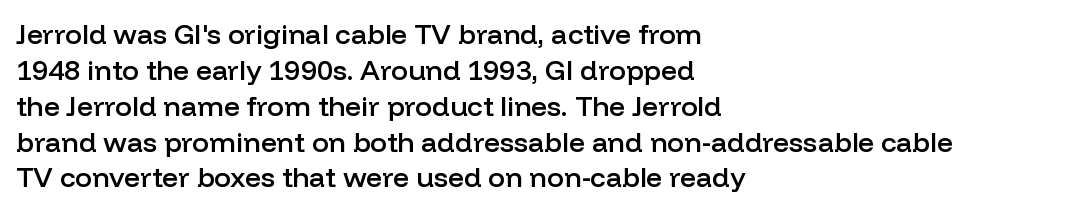
Observe the absence of serifs on each vertical stroke in this sample. The foot of each line stays bare and open. What weight is shown? A semibold, between regular and bold. Line spacing here is normal.
